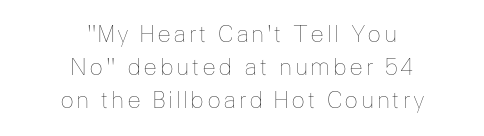
The image shows 23 px text type, upright; set centered, normal line spacing (1.43x), not underlined.
